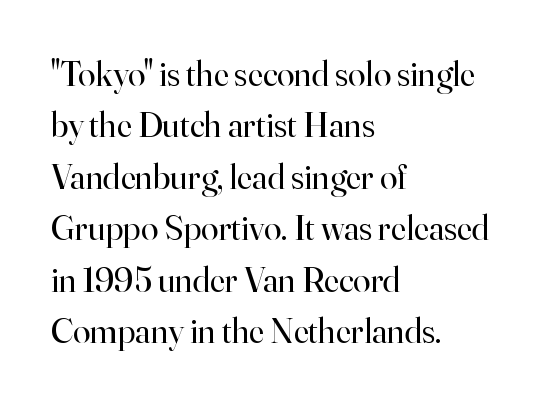
The image shows 35 px regular-weight serif type, upright; set left-aligned, normal line spacing (1.47x), normal letter spacing, not underlined; high stroke contrast and a small x-height.
